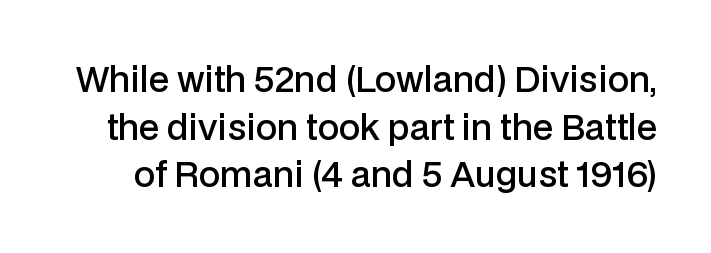
{"serif": "no", "italic": "no", "bold": "semi", "weight": "semibold", "width": "normal", "stroke_contrast": "low", "x_height": "medium", "monospaced": "no", "underline": "no", "line_spacing": "normal", "line_spacing_ratio": 1.4, "letter_spacing": "normal", "letter_spacing_em": 0.0, "glyph_px": 34}
